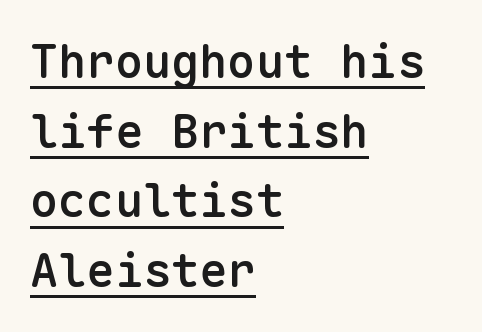
Each letter, wide or thin by design, is forced into the same width here. Line beginnings align vertically; line endings do not. Each letter's strokes conclude bluntly, with no projecting serifs. The typography opts for an upright posture over an oblique one. In terms of weight, the rendering is demibold, just under bold. You can see a thin bar hugging the bottom of the glyphs.
